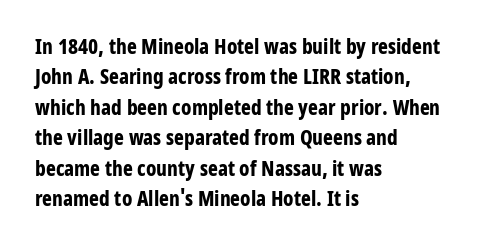
The image shows 21 px bold type, upright; set left-aligned, normal line spacing (1.45x), normal letter spacing, not underlined.
